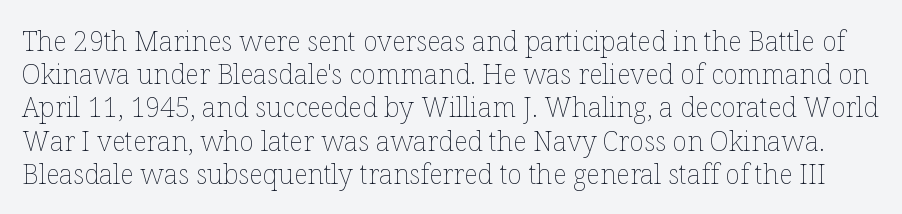
The image shows 27 px text type, upright; set line spacing 1.23x, normal letter spacing, not underlined.
